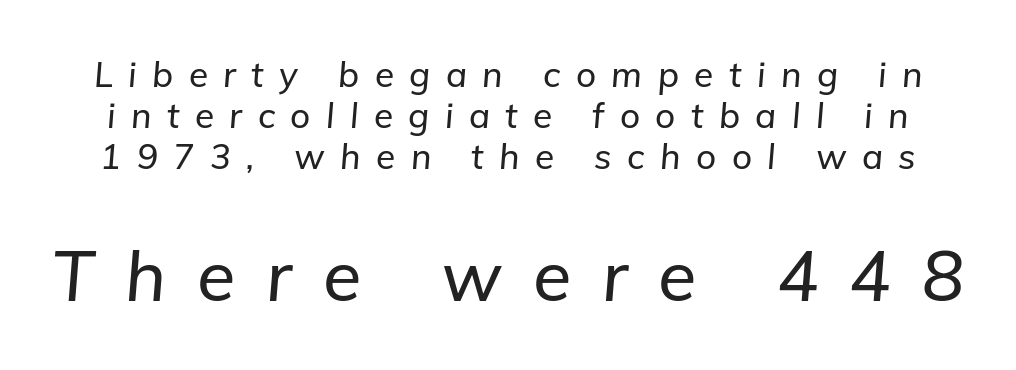
Q: Is the text italic (slanted)? A: Yes, it leans right by about 5 degrees.
Q: Is the text underlined? A: No.
Q: Is the spacing between letters normal or unusually wide? A: Unusually wide.
Q: Which block of text is set in a larger size, the first (top) or the second (bottom)? A: The second (bottom) one.
Q: Width (condensed, normal, or wide)? A: Normal.
Q: Stroke contrast? A: Low.
Q: x-height? A: Medium.
Q: Monospaced? A: No.
